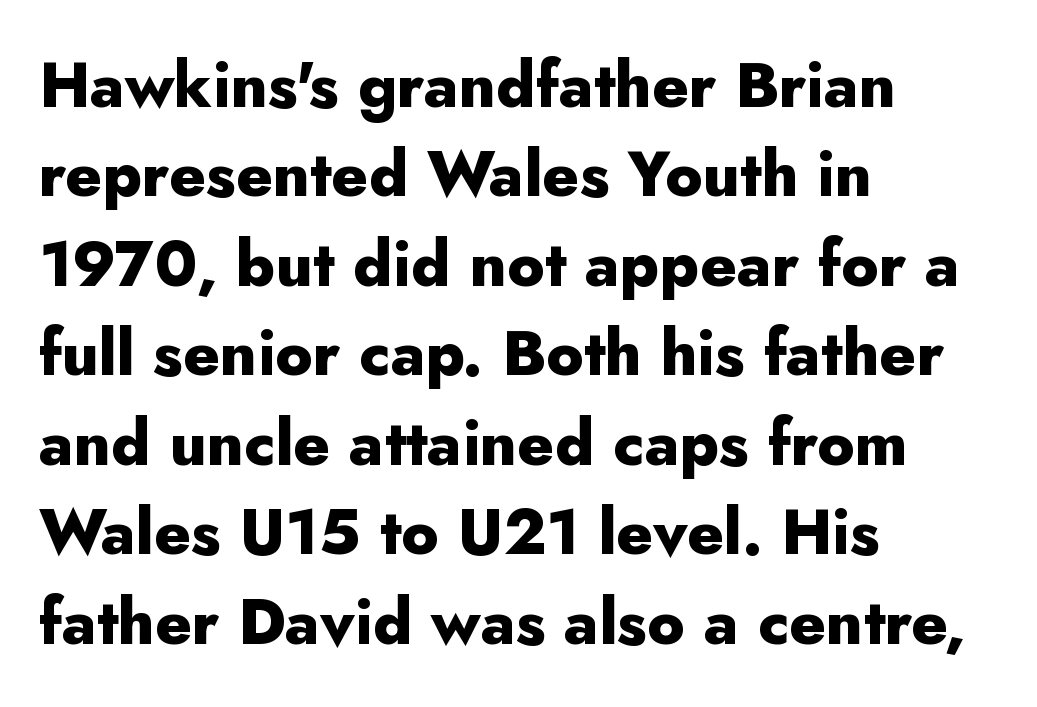
The image shows 63 px heavy sans-serif type, upright; set left-aligned, normal line spacing (1.42x), normal letter spacing, not underlined; low stroke contrast and a small x-height.
